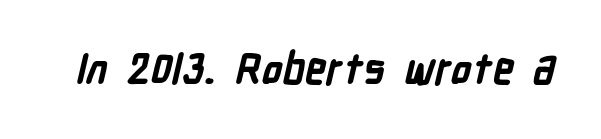
Check where the strokes stop: nothing finishes them off — pure sans. A dark, heavy texture on the line: the type is bold. Caption: standard tracking, unaltered. Character widths vary here, with narrow letters taking less room than wide ones. Decoration check: the copy has no underline.
